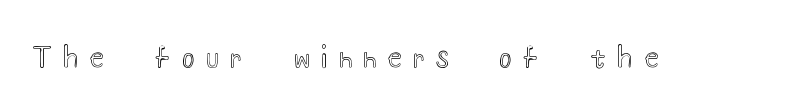
The image shows 28 px wide type, upright; set unusually wide letter spacing (+0.42 em), not underlined; a small x-height.
